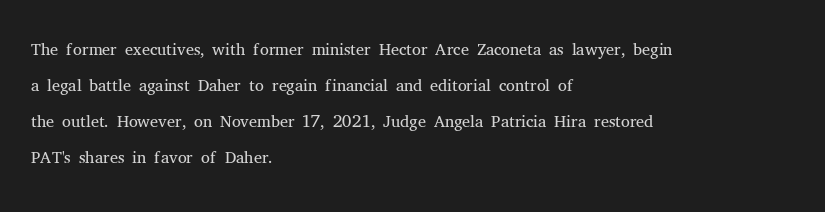
The rendering anchors every line to the left-hand side. Words appear dense and cohesive because spacing is normal. Does the leading feel generous? No, just average. A quiet, ordinary-to-light weight characterises the typeface.
